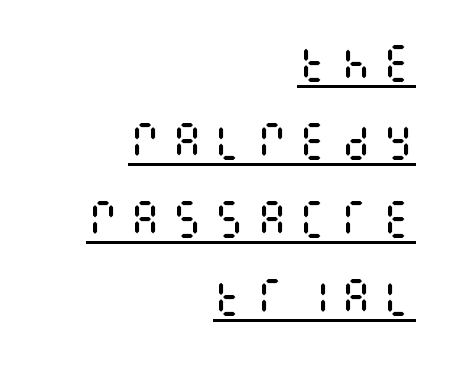
The image shows 41 px regular-weight, condensed type, upright; set right-aligned, loose line spacing (1.9x), unusually wide letter spacing (+0.23 em), underlined; medium stroke contrast and a large x-height.
